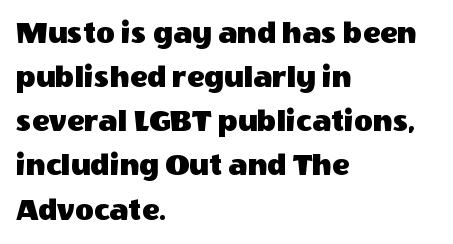
Typographically, this falls in the sans-serif category. Successive baselines arrive at the customary interval. Standard letterfit; no display-style spreading of the glyphs. Vertical strokes here are truly vertical. The typesetter chose a ragged-right arrangement here. You could not count columns in this text — the font is proportionally spaced.
